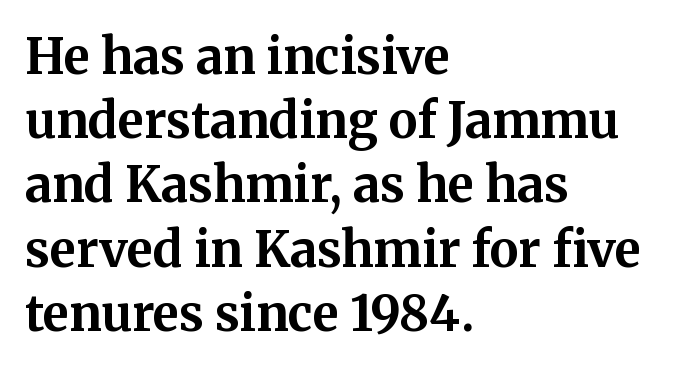
Notice how the passage keeps a crisp vertical edge on the left only. The string is rendered with underlining switched off. Typographically, this falls in the serif category. This is the regular roman posture of the typeface.
